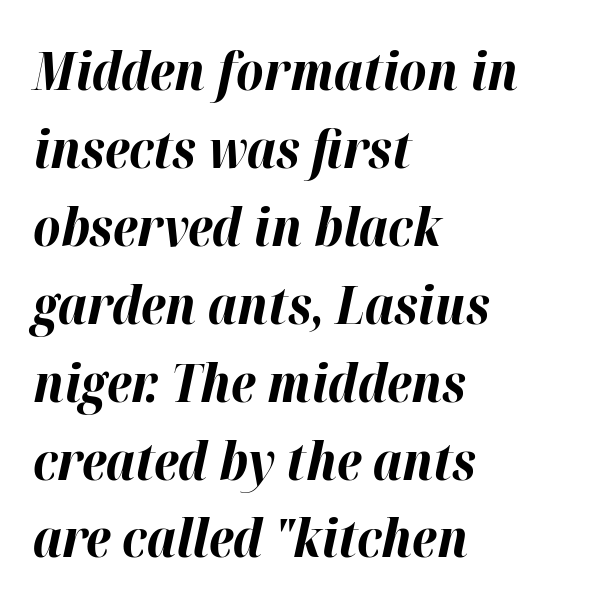
{"italic": "yes", "lean": "right", "slant_degrees": 12, "bold": "yes", "weight": "bold", "width": "normal", "stroke_contrast": "high", "x_height": "medium", "monospaced": "no", "underline": "no", "align": "left", "line_spacing": "normal", "line_spacing_ratio": 1.47, "letter_spacing": "normal", "letter_spacing_em": 0.0, "glyph_px": 53}
